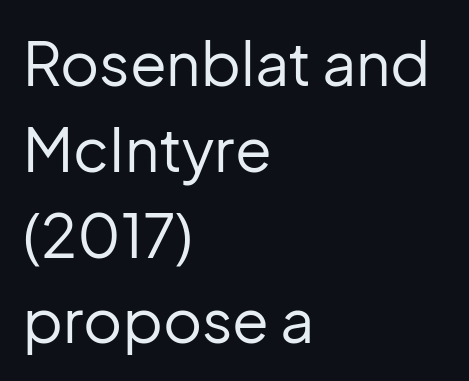
Short note: letters normally spaced. Type without underlining. Serifs: no, the terminals of the letterforms are clean. The font sits on the lighter half of the weight spectrum, regular included. Casual observation: everything's shoved over to the left. Summary of vertical rhythm: regular, with standard interline spacing.
